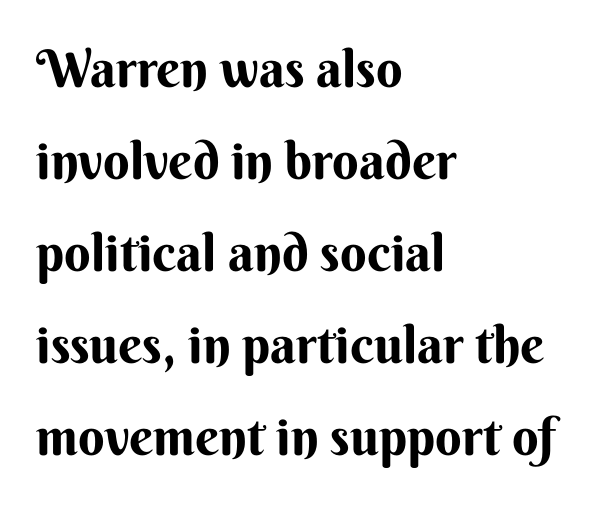
Q: Is the text bold? A: Yes.
Q: Is the text italic (slanted)? A: No, it is upright.
Q: Is the typeface a serif or a sans-serif typeface? A: Sans-serif.
Q: Is the text underlined? A: No.
Q: How is the paragraph aligned? A: Left-aligned.
Q: Is the spacing between letters normal or unusually wide? A: Normal.
Q: Width (condensed, normal, or wide)? A: Normal.
Q: Stroke contrast? A: Medium.
Q: x-height? A: Small.
Q: Monospaced? A: No.
